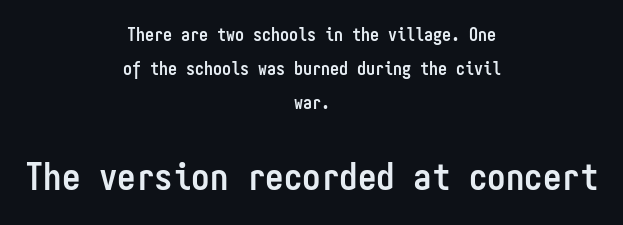
Q: Is the text bold? A: Yes.
Q: Is the text italic (slanted)? A: No, it is upright.
Q: Is the typeface a serif or a sans-serif typeface? A: Sans-serif.
Q: Is the text underlined? A: No.
Q: How is the paragraph aligned? A: Centered.
Q: Is the spacing between letters normal or unusually wide? A: Normal.
Q: Which block of text is set in a larger size, the first (top) or the second (bottom)? A: The second (bottom) one.
Q: Width (condensed, normal, or wide)? A: Condensed.
Q: Stroke contrast? A: Low.
Q: x-height? A: Medium.
Q: Monospaced? A: Yes.
